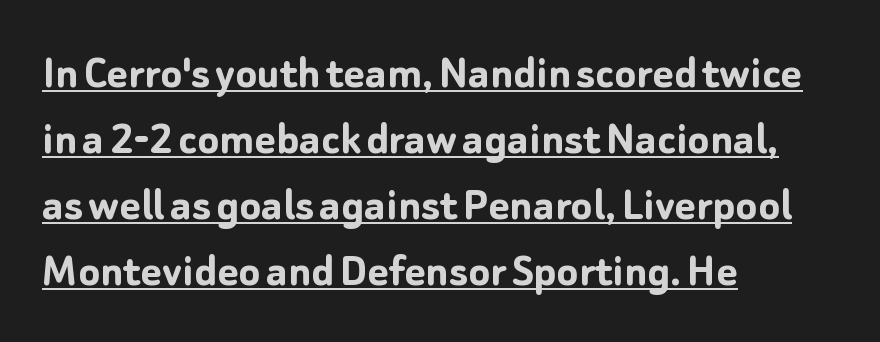
{"serif": "no", "italic": "no", "bold": "yes", "weight": "semibold", "width": "normal", "stroke_contrast": "low", "x_height": "medium", "monospaced": "no", "underline": "yes", "align": "left", "line_spacing": "normal", "line_spacing_ratio": 1.32, "letter_spacing": "normal", "letter_spacing_em": 0.0, "glyph_px": 50}
